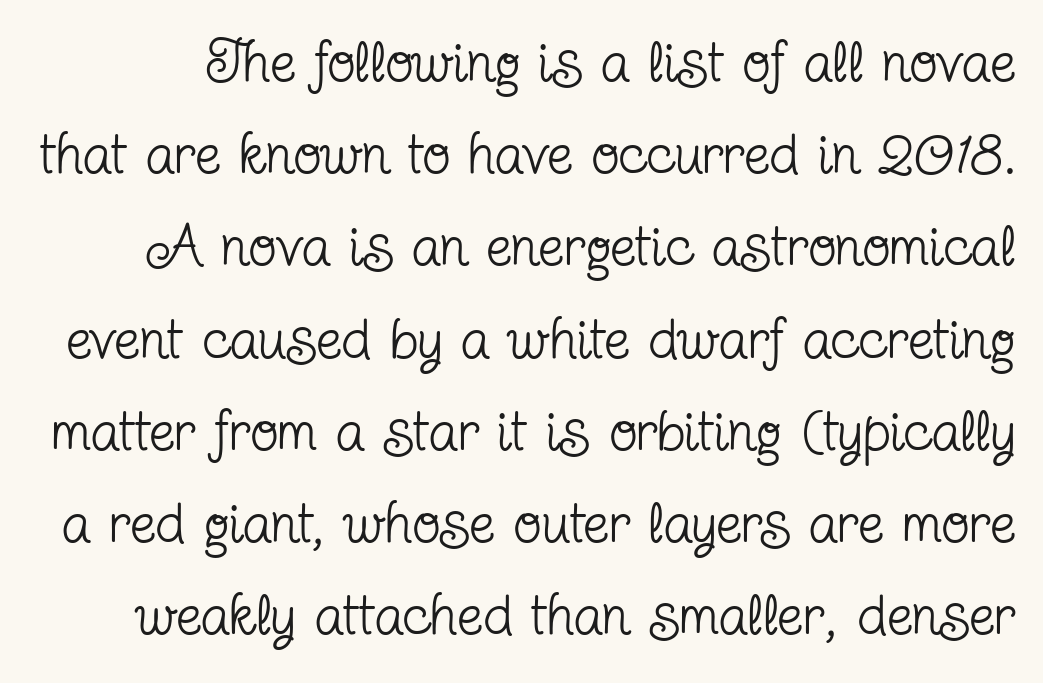
Q: Is the text bold? A: No.
Q: Is the text italic (slanted)? A: No, it is upright.
Q: Is the typeface a serif or a sans-serif typeface? A: Serif.
Q: Is the text underlined? A: No.
Q: Is the spacing between letters normal or unusually wide? A: Normal.
Q: Is the spacing between lines tight, normal or loose? A: Normal.
Q: Width (condensed, normal, or wide)? A: Condensed.
Q: Stroke contrast? A: Low.
Q: x-height? A: Medium.
Q: Monospaced? A: No.
